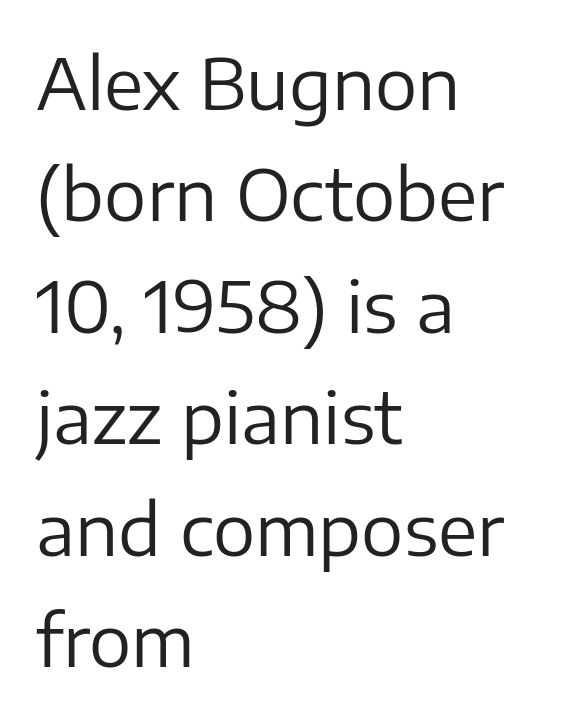
{"serif": "no", "italic": "no", "bold": "no", "weight": "regular", "width": "normal", "stroke_contrast": "low", "x_height": "medium", "monospaced": "no", "underline": "no", "align": "left", "line_spacing": "normal", "line_spacing_ratio": 1.57, "letter_spacing": "normal", "letter_spacing_em": 0.0, "glyph_px": 71}
